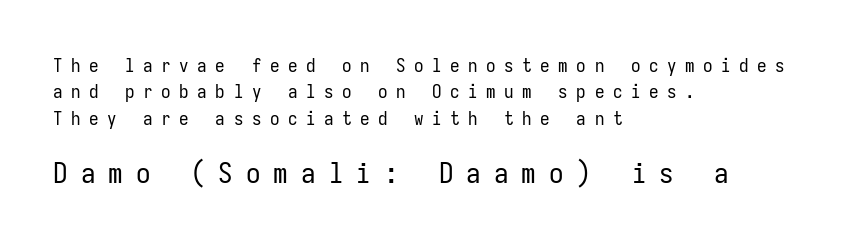
Q: Is the text bold? A: No.
Q: Is the text italic (slanted)? A: No, it is upright.
Q: Is the typeface a serif or a sans-serif typeface? A: Sans-serif.
Q: Is the text underlined? A: No.
Q: How is the paragraph aligned? A: Left-aligned.
Q: Is the spacing between letters normal or unusually wide? A: Unusually wide.
Q: Is the spacing between lines tight, normal or loose? A: Normal.
Q: Which block of text is set in a larger size, the first (top) or the second (bottom)? A: The second (bottom) one.
Q: Width (condensed, normal, or wide)? A: Condensed.
Q: Stroke contrast? A: Low.
Q: x-height? A: Medium.
Q: Monospaced? A: Yes.
